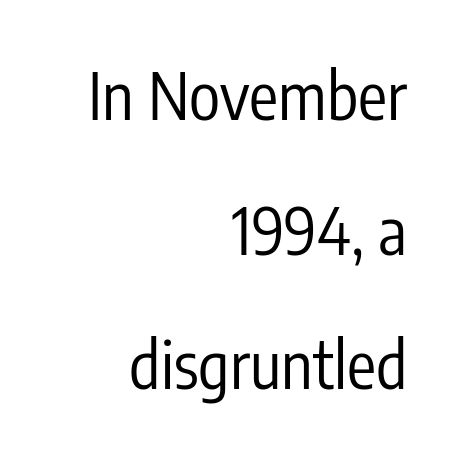
Q: Is the text bold? A: No.
Q: Is the text italic (slanted)? A: No, it is upright.
Q: Is the typeface a serif or a sans-serif typeface? A: Sans-serif.
Q: Is the text underlined? A: No.
Q: How is the paragraph aligned? A: Right-aligned.
Q: Is the spacing between letters normal or unusually wide? A: Normal.
Q: Is the spacing between lines tight, normal or loose? A: Loose.
Q: Width (condensed, normal, or wide)? A: Condensed.
Q: Stroke contrast? A: Low.
Q: x-height? A: Medium.
Q: Monospaced? A: No.
